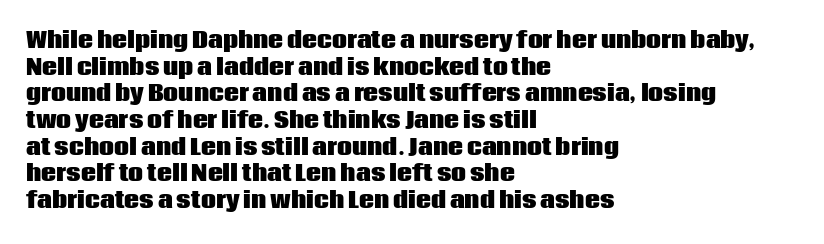
{"italic": "no", "bold": "yes", "underline": "no", "align": "left", "line_spacing": "normal", "line_spacing_ratio": 1.27, "letter_spacing": "normal", "letter_spacing_em": 0.0, "glyph_px": 21}
